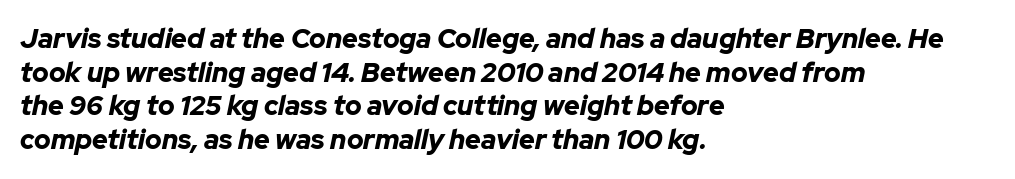
Q: Is the text bold? A: Yes.
Q: Is the text italic (slanted)? A: Yes, it leans right by about 12 degrees.
Q: Is the text underlined? A: No.
Q: How is the paragraph aligned? A: Left-aligned.
Q: Is the spacing between letters normal or unusually wide? A: Normal.
Q: Is the spacing between lines tight, normal or loose? A: Normal.
